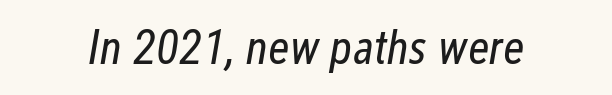
The image shows 48 px regular-weight, condensed type, italic (leaning right); set normal letter spacing, not underlined; low stroke contrast and a medium x-height.
